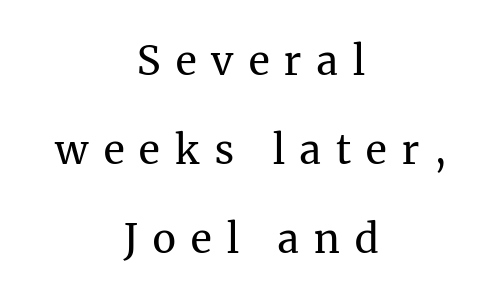
{"serif": "yes", "italic": "no", "bold": "no", "weight": "regular", "width": "normal", "stroke_contrast": "medium", "x_height": "medium", "monospaced": "no", "underline": "no", "align": "center", "line_spacing": "loose", "line_spacing_ratio": 2.22, "letter_spacing": "wide", "letter_spacing_em": 0.38, "glyph_px": 40}
